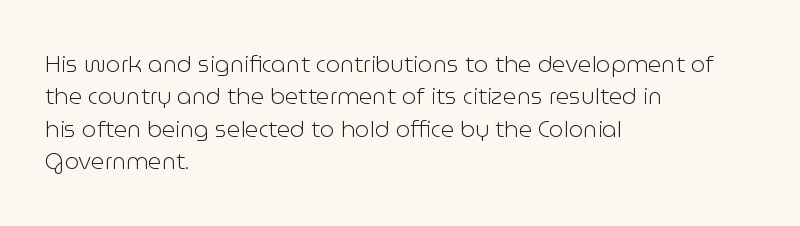
The tracking reads as untouched default to a designer's eye. Layout note: lines flush left. Students, observe: this is what conventionally led text looks like. Underline: absent.
